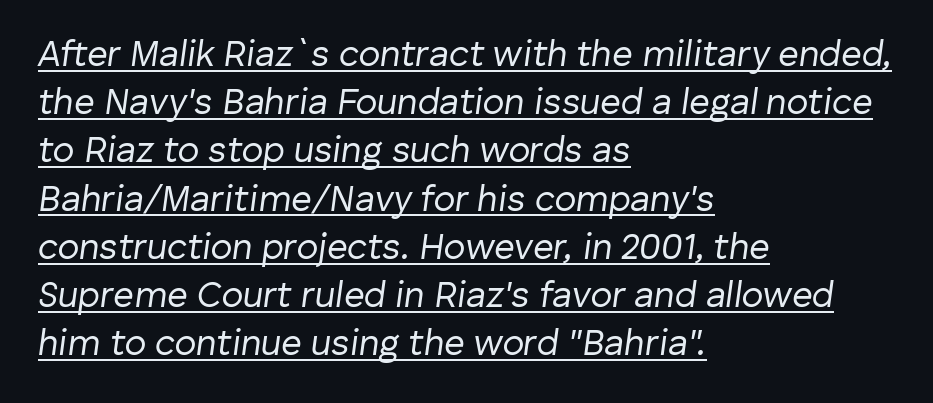
The image shows 36 px regular-weight type, italic (leaning right); set left-aligned, normal line spacing (1.34x), normal letter spacing, underlined; low stroke contrast and a medium x-height.
